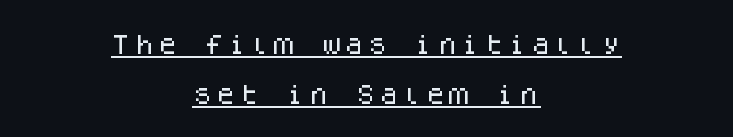
{"italic": "no", "underline": "yes", "align": "center", "line_spacing": "loose", "line_spacing_ratio": 2.38, "glyph_px": 21}
